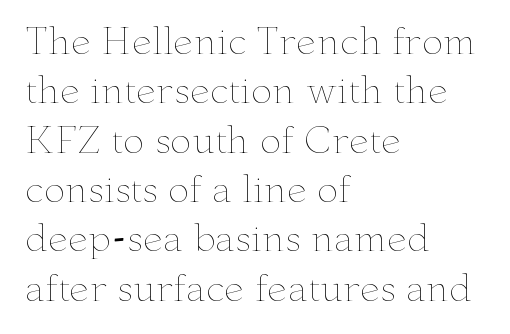
{"italic": "no", "bold": "no", "weight": "thin", "width": "wide", "stroke_contrast": "low", "x_height": "small", "monospaced": "no", "underline": "no", "align": "left", "line_spacing": "normal", "line_spacing_ratio": 1.37, "letter_spacing": "normal", "letter_spacing_em": 0.0, "glyph_px": 36}
